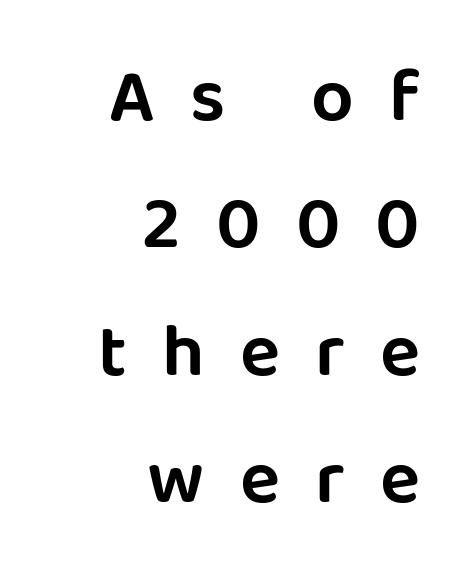
{"serif": "no", "italic": "no", "width": "normal", "stroke_contrast": "low", "x_height": "large", "monospaced": "no", "underline": "no", "align": "right", "line_spacing": "normal", "line_spacing_ratio": 1.7, "letter_spacing": "wide", "letter_spacing_em": 0.47, "glyph_px": 75}
